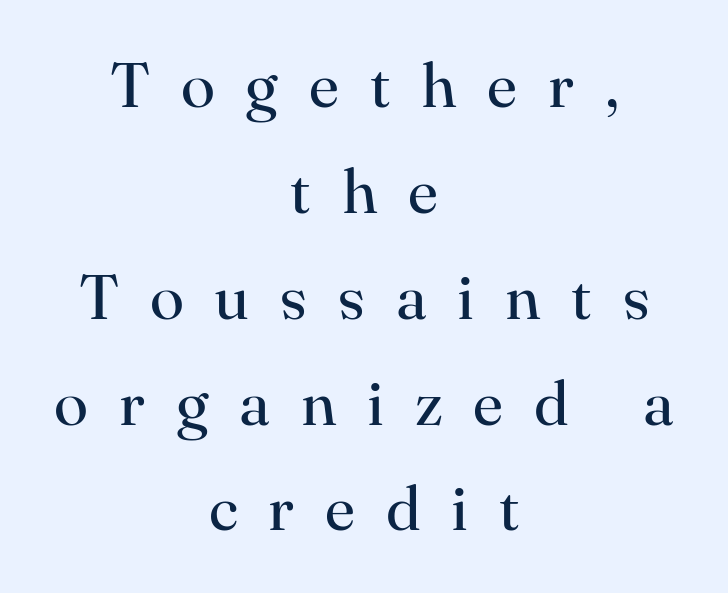
The image shows 63 px regular-weight serif type, upright; set centered, normal line spacing (1.68x), unusually wide letter spacing (+0.49 em), not underlined; high stroke contrast and a small x-height.
